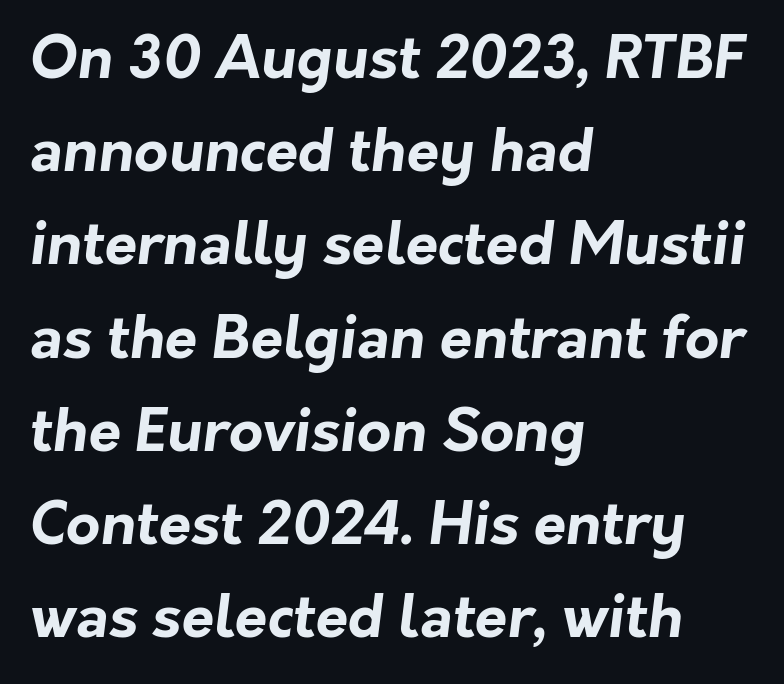
The passage shown is typed in a proportional face where columns would drift. Chunky letters — that's bold for sure. Is there much room between lines? A standard amount, neither cramped nor airy. Honestly, the letter spacing is just normal — you wouldn't notice it. The baseline area is clear. The ragged edge is on the right, which tells us the setting is flush left.
